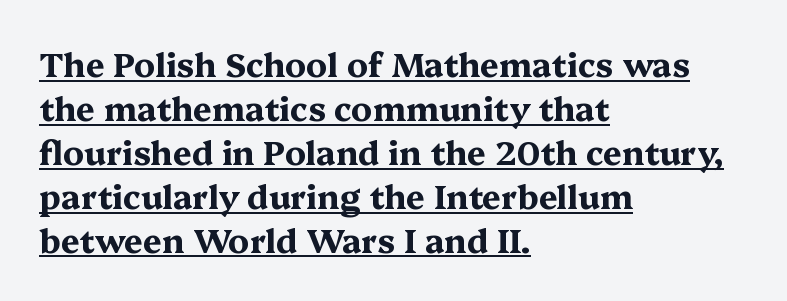
Q: Is the text bold? A: Yes.
Q: Is the text italic (slanted)? A: No, it is upright.
Q: Is the typeface a serif or a sans-serif typeface? A: Serif.
Q: Is the text underlined? A: Yes.
Q: How is the paragraph aligned? A: Left-aligned.
Q: Is the spacing between letters normal or unusually wide? A: Normal.
Q: Is the spacing between lines tight, normal or loose? A: Normal.
Q: Width (condensed, normal, or wide)? A: Wide.
Q: Stroke contrast? A: Medium.
Q: x-height? A: Medium.
Q: Monospaced? A: No.
